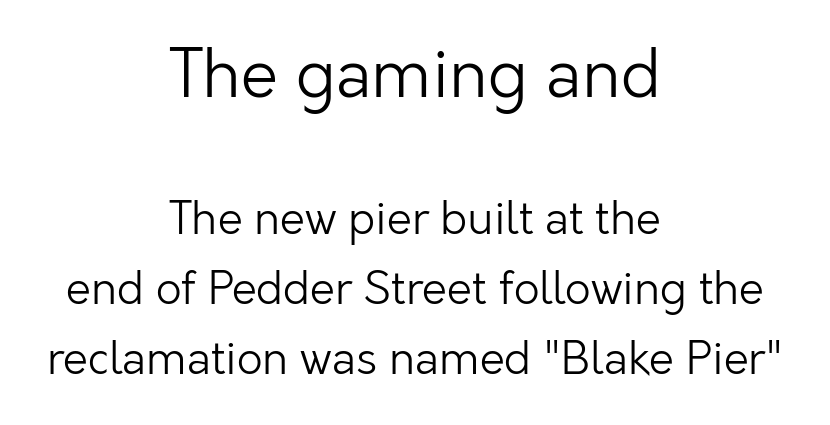
Q: Is the text bold? A: No.
Q: Is the text italic (slanted)? A: No, it is upright.
Q: Is the typeface a serif or a sans-serif typeface? A: Sans-serif.
Q: Is the text underlined? A: No.
Q: How is the paragraph aligned? A: Centered.
Q: Is the spacing between letters normal or unusually wide? A: Normal.
Q: Is the spacing between lines tight, normal or loose? A: Normal.
Q: Which block of text is set in a larger size, the first (top) or the second (bottom)? A: The first (top) one.
Q: Width (condensed, normal, or wide)? A: Normal.
Q: Stroke contrast? A: Low.
Q: x-height? A: Medium.
Q: Monospaced? A: No.
